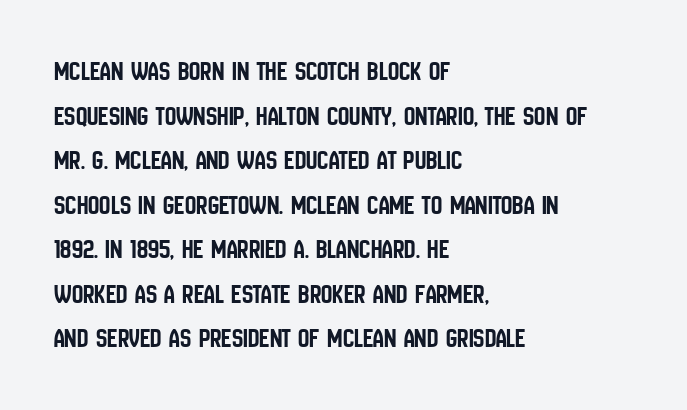
{"serif": "no", "italic": "no", "width": "condensed", "stroke_contrast": "low", "x_height": "large", "monospaced": "no", "underline": "no", "align": "left", "line_spacing": "normal", "line_spacing_ratio": 1.59, "letter_spacing": "normal", "letter_spacing_em": 0.0, "glyph_px": 28}
